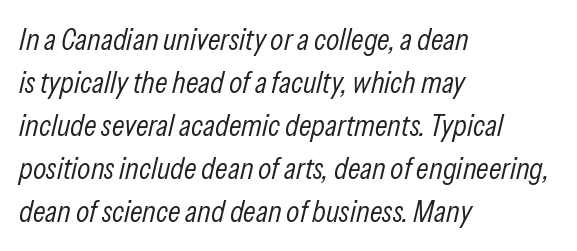
No extra ink here — the face is not bold. The designer left line spacing at the default. The passage shown leans; its letterforms are oblique. Visually the block forms a straight wall on the left and a jagged coastline on the right. Spacing verdict: proportional, widths tailored to each character.
